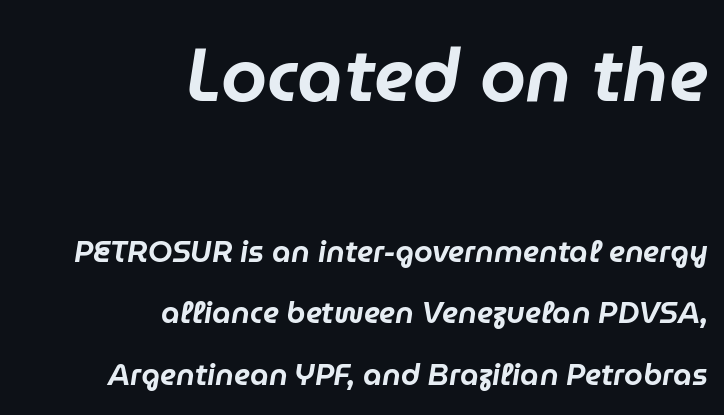
Q: Is the text italic (slanted)? A: Yes, it leans right by about 9 degrees.
Q: Is the text underlined? A: No.
Q: How is the paragraph aligned? A: Right-aligned.
Q: Is the spacing between letters normal or unusually wide? A: Normal.
Q: Is the spacing between lines tight, normal or loose? A: Loose.
Q: Which block of text is set in a larger size, the first (top) or the second (bottom)? A: The first (top) one.
Q: Width (condensed, normal, or wide)? A: Normal.
Q: Stroke contrast? A: Low.
Q: x-height? A: Medium.
Q: Monospaced? A: No.
